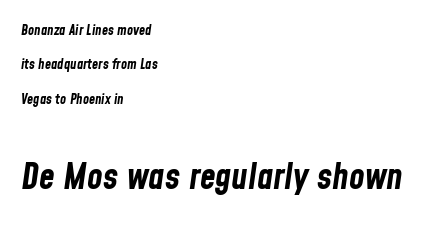
Q: Is the text bold? A: Yes.
Q: Is the text italic (slanted)? A: Yes, it leans right by about 8 degrees.
Q: Is the text underlined? A: No.
Q: How is the paragraph aligned? A: Left-aligned.
Q: Is the spacing between letters normal or unusually wide? A: Normal.
Q: Is the spacing between lines tight, normal or loose? A: Loose.
Q: Which block of text is set in a larger size, the first (top) or the second (bottom)? A: The second (bottom) one.
Q: Width (condensed, normal, or wide)? A: Condensed.
Q: Stroke contrast? A: Low.
Q: x-height? A: Medium.
Q: Monospaced? A: No.
